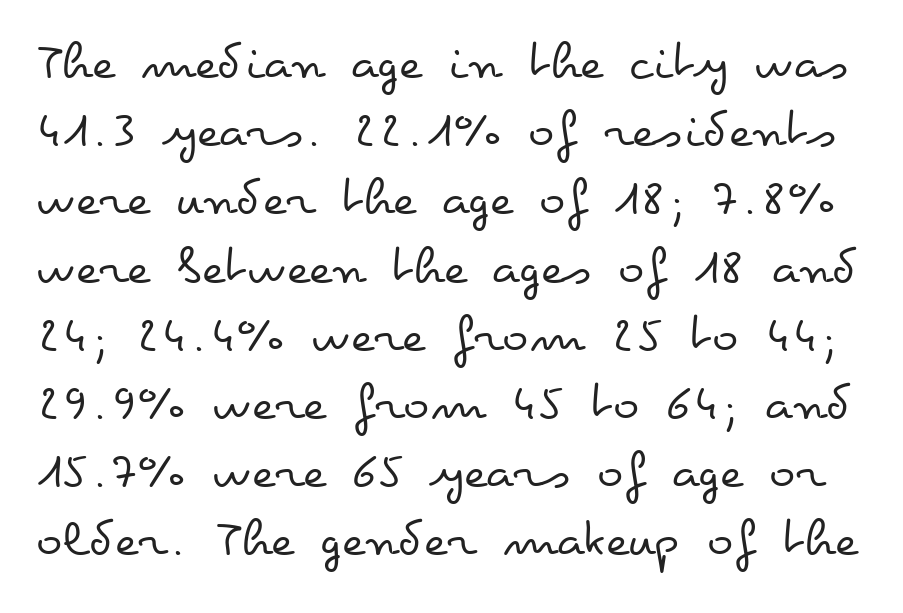
{"italic": "no", "bold": "no", "weight": "regular", "width": "wide", "stroke_contrast": "low", "x_height": "small", "monospaced": "no", "underline": "no", "line_spacing_ratio": 1.24, "letter_spacing": "normal", "letter_spacing_em": 0.0, "glyph_px": 55}
